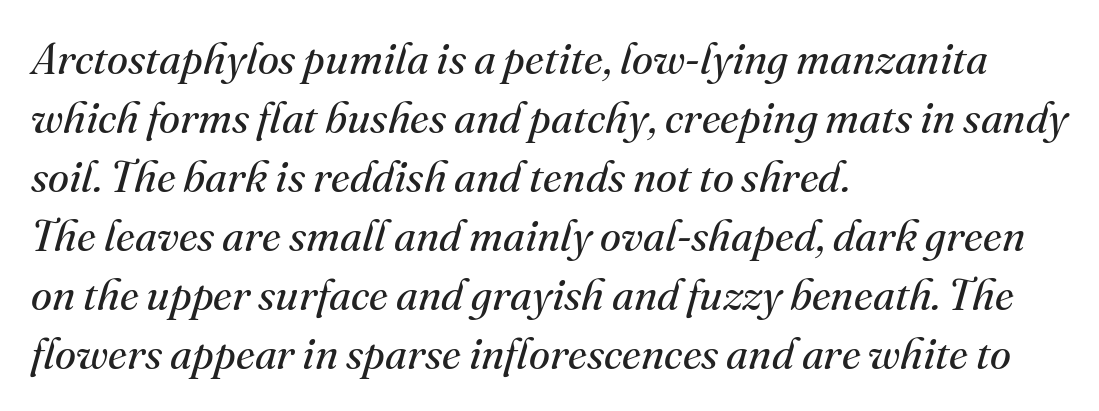
Q: Is the text bold? A: No.
Q: Is the text italic (slanted)? A: Yes, it leans right by about 16 degrees.
Q: Is the typeface a serif or a sans-serif typeface? A: Serif.
Q: Is the text underlined? A: No.
Q: How is the paragraph aligned? A: Left-aligned.
Q: Is the spacing between letters normal or unusually wide? A: Normal.
Q: Is the spacing between lines tight, normal or loose? A: Normal.
Q: Width (condensed, normal, or wide)? A: Normal.
Q: Stroke contrast? A: Medium.
Q: x-height? A: Small.
Q: Monospaced? A: No.
